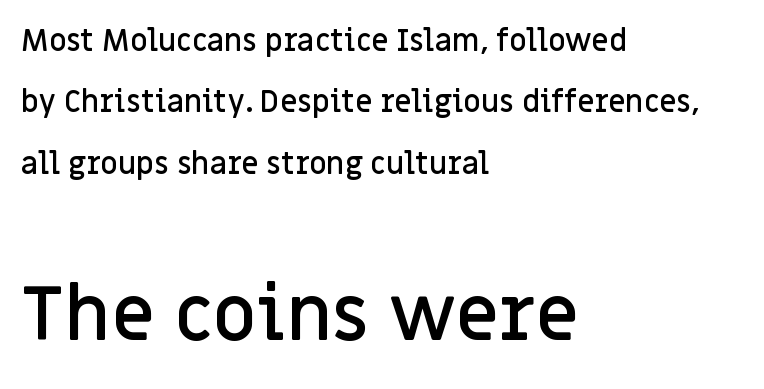
The image shows 76 px semibold sans-serif type, upright; set left-aligned, loose line spacing (2.05x), normal letter spacing, not underlined; the second (bottom) block is 2.53x larger; low stroke contrast and a large x-height.
